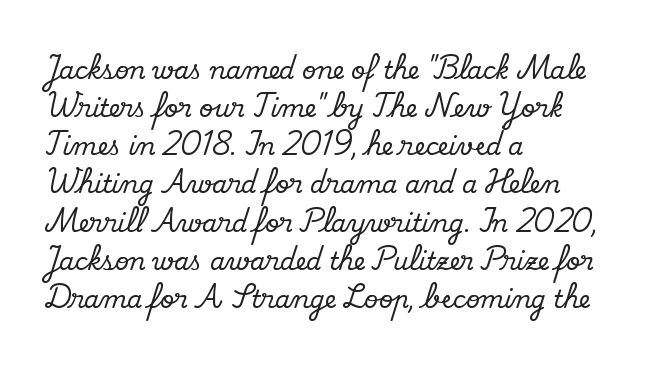
The image shows 24 px text type; set left-aligned, normal line spacing (1.59x), normal letter spacing, not underlined.
